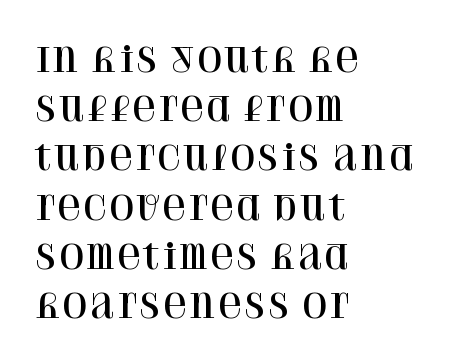
The image shows 33 px serif type, upright; set left-aligned, normal line spacing (1.49x), normal letter spacing, not underlined; high stroke contrast and a large x-height.
